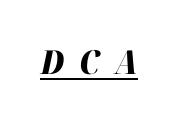
Q: Is the text bold? A: Yes.
Q: Is the text italic (slanted)? A: Yes, it leans right by about 12 degrees.
Q: Is the text underlined? A: Yes.
Q: Is the spacing between letters normal or unusually wide? A: Unusually wide.
Q: Width (condensed, normal, or wide)? A: Normal.
Q: Stroke contrast? A: High.
Q: x-height? A: Medium.
Q: Monospaced? A: No.
